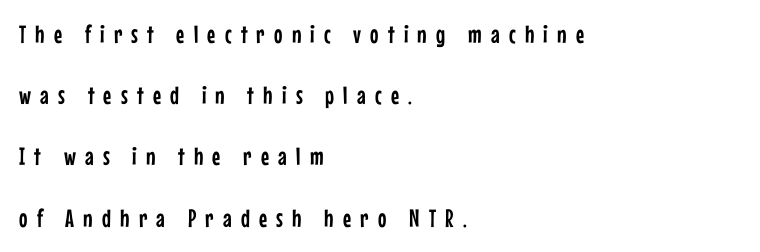
Q: Is the text italic (slanted)? A: No, it is upright.
Q: Is the text underlined? A: No.
Q: How is the paragraph aligned? A: Left-aligned.
Q: Is the spacing between letters normal or unusually wide? A: Unusually wide.
Q: Is the spacing between lines tight, normal or loose? A: Loose.
